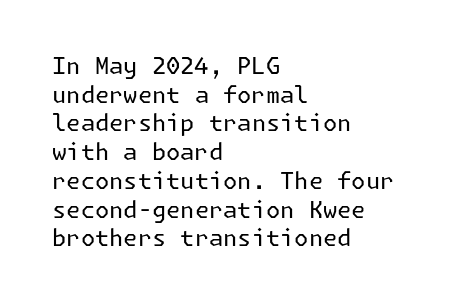
The image shows 23 px text type, upright; set left-aligned, normal line spacing (1.25x), normal letter spacing, not underlined.
